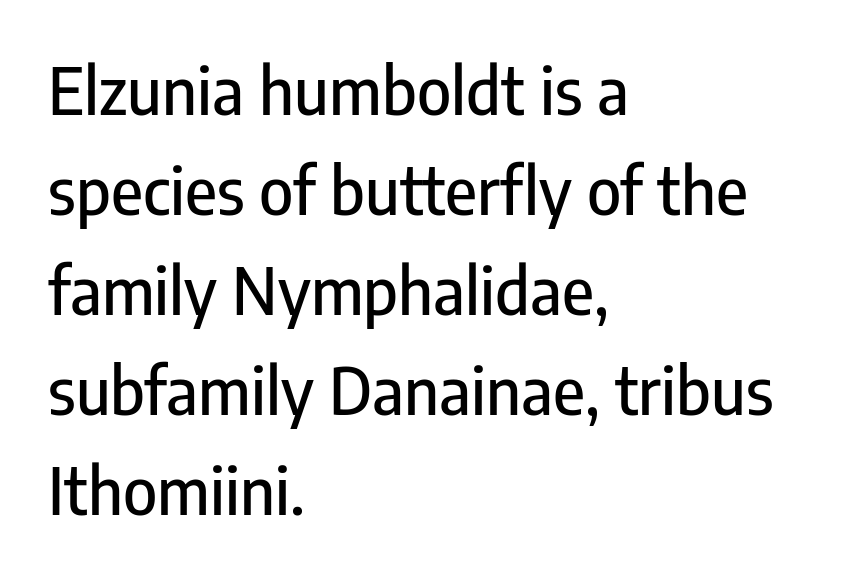
Q: Is the text italic (slanted)? A: No, it is upright.
Q: Is the typeface a serif or a sans-serif typeface? A: Sans-serif.
Q: Is the text underlined? A: No.
Q: How is the paragraph aligned? A: Left-aligned.
Q: Is the spacing between letters normal or unusually wide? A: Normal.
Q: Is the spacing between lines tight, normal or loose? A: Normal.
Q: Width (condensed, normal, or wide)? A: Condensed.
Q: Stroke contrast? A: Low.
Q: x-height? A: Medium.
Q: Monospaced? A: No.
